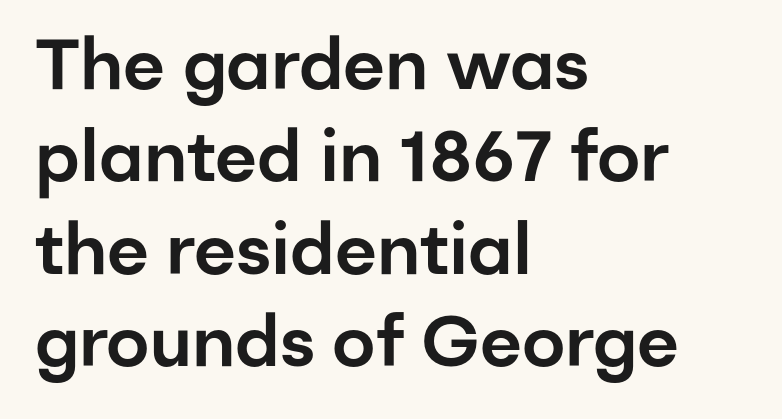
A roman cut, with each character standing at attention. Regular leading. Spacing verdict: proportional, widths tailored to each character. The passage shown is not underscored anywhere.
